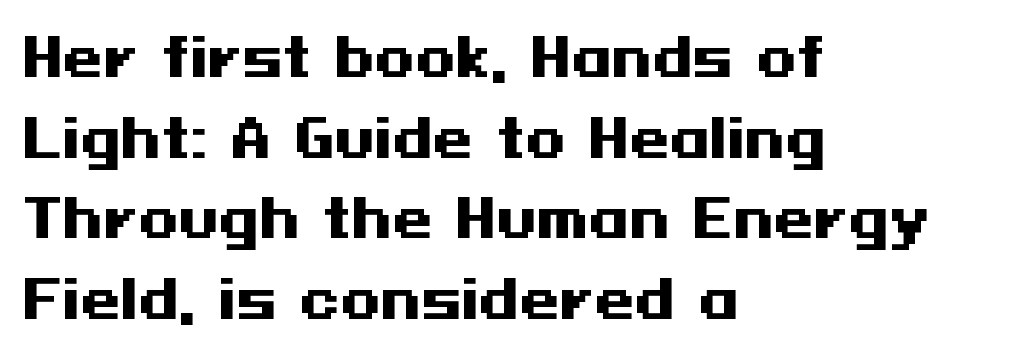
The image shows 52 px heavy, wide sans-serif type, upright; set left-aligned, normal line spacing (1.55x), normal letter spacing, not underlined; medium stroke contrast and a medium x-height.
